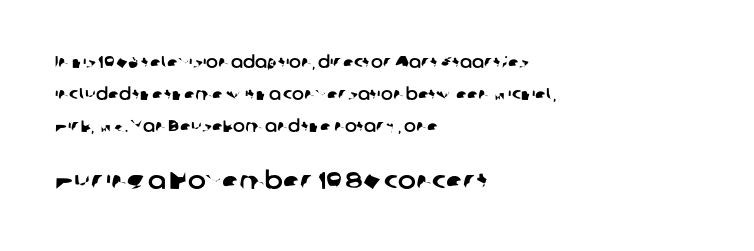
Q: Is the text underlined? A: No.
Q: How is the paragraph aligned? A: Left-aligned.
Q: Is the spacing between letters normal or unusually wide? A: Normal.
Q: Is the spacing between lines tight, normal or loose? A: Loose.
Q: Which block of text is set in a larger size, the first (top) or the second (bottom)? A: The second (bottom) one.
